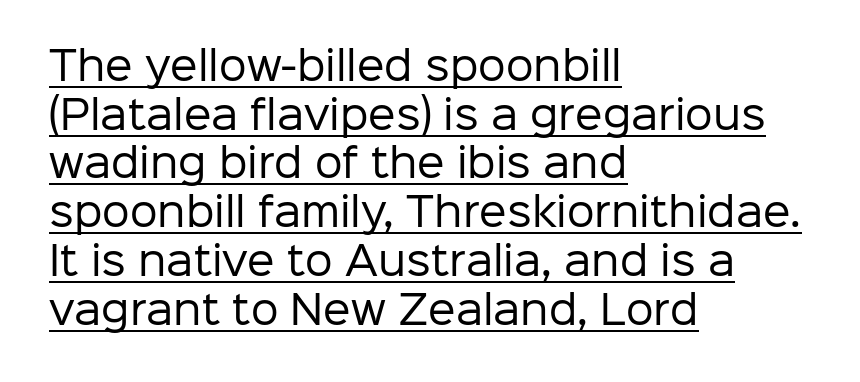
Q: Is the text bold? A: No.
Q: Is the text italic (slanted)? A: No, it is upright.
Q: Is the typeface a serif or a sans-serif typeface? A: Sans-serif.
Q: Is the text underlined? A: Yes.
Q: How is the paragraph aligned? A: Left-aligned.
Q: Is the spacing between letters normal or unusually wide? A: Normal.
Q: Is the spacing between lines tight, normal or loose? A: Normal.
Q: Width (condensed, normal, or wide)? A: Normal.
Q: Stroke contrast? A: Low.
Q: x-height? A: Medium.
Q: Monospaced? A: No.
